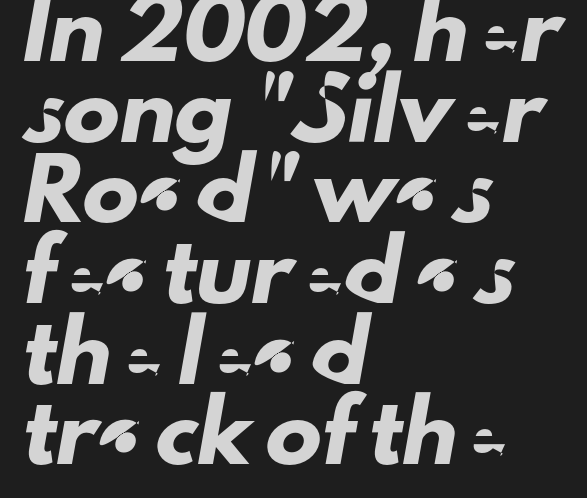
Q: Is the typeface a serif or a sans-serif typeface? A: Sans-serif.
Q: Is the text underlined? A: No.
Q: How is the paragraph aligned? A: Left-aligned.
Q: Is the spacing between letters normal or unusually wide? A: Normal.
Q: Is the spacing between lines tight, normal or loose? A: Normal.
Q: Width (condensed, normal, or wide)? A: Normal.
Q: Stroke contrast? A: Low.
Q: x-height? A: Small.
Q: Monospaced? A: No.
